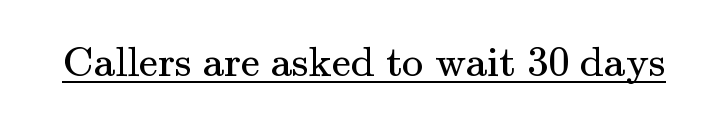
The letters advance in unequal steps, a hallmark of proportional type. Classification — serif. Here the glyphs are tracked normally, forming tight word shapes. Posture: upright roman. Nothing heavy about these letters — not bold at all. Underline: present.
